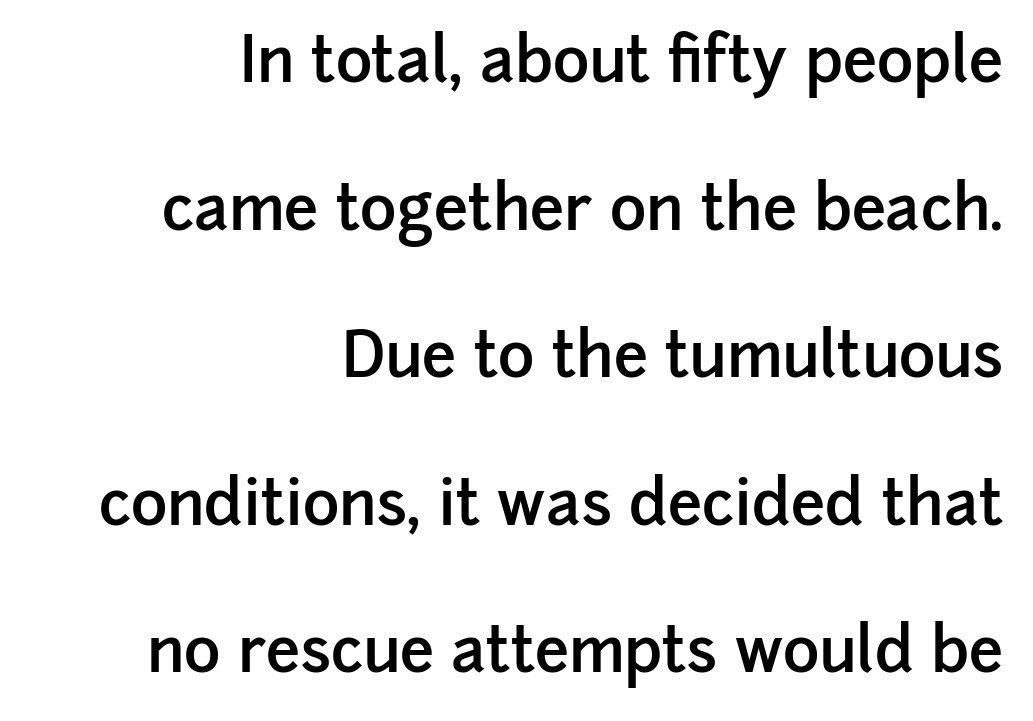
{"serif": "no", "italic": "no", "bold": "semi", "weight": "semibold", "width": "normal", "stroke_contrast": "low", "x_height": "medium", "monospaced": "no", "underline": "no", "align": "right", "line_spacing": "loose", "line_spacing_ratio": 2.38, "letter_spacing": "normal", "letter_spacing_em": 0.0, "glyph_px": 62}
